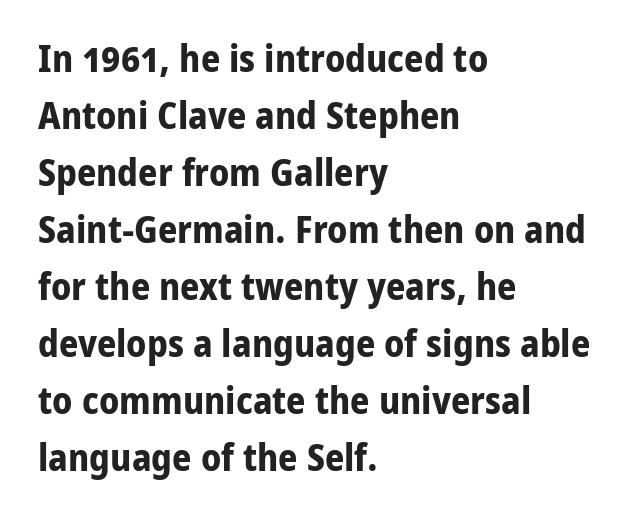
Q: Is the text bold? A: Yes.
Q: Is the text italic (slanted)? A: No, it is upright.
Q: Is the typeface a serif or a sans-serif typeface? A: Sans-serif.
Q: Is the text underlined? A: No.
Q: How is the paragraph aligned? A: Left-aligned.
Q: Is the spacing between letters normal or unusually wide? A: Normal.
Q: Is the spacing between lines tight, normal or loose? A: Normal.
Q: Width (condensed, normal, or wide)? A: Normal.
Q: Stroke contrast? A: Low.
Q: x-height? A: Medium.
Q: Monospaced? A: No.
